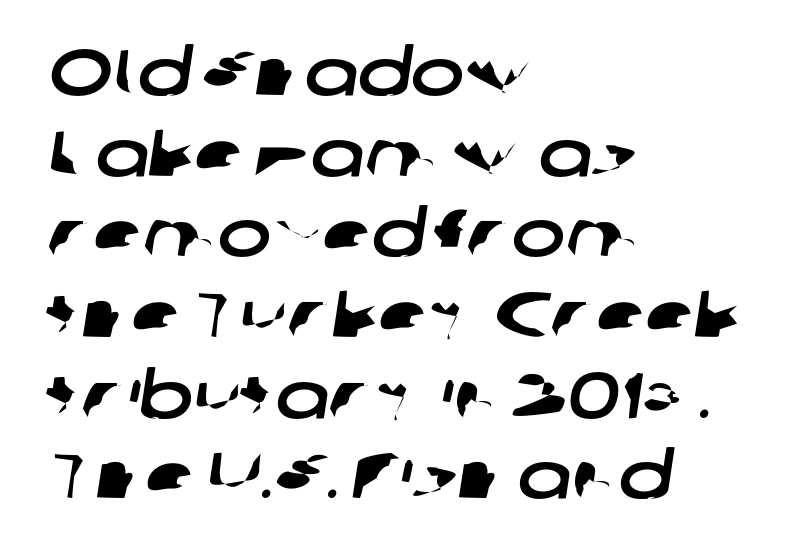
I'd call this a sans setting — the letters go barefoot. Observe the ordinary spacing: letters are neighbours, not strangers. Notice how descenders clear the ascenders below comfortably — that's standard leading. Nobody drew a line under any word here.
